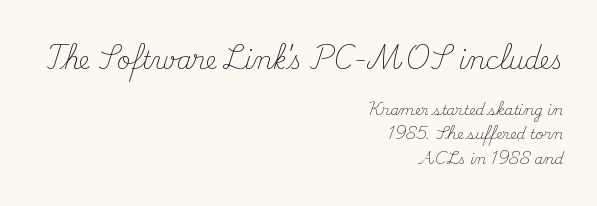
Q: Is the text bold? A: No.
Q: Is the text italic (slanted)? A: Yes.
Q: Is the text underlined? A: No.
Q: How is the paragraph aligned? A: Right-aligned.
Q: Is the spacing between letters normal or unusually wide? A: Normal.
Q: Which block of text is set in a larger size, the first (top) or the second (bottom)? A: The first (top) one.
